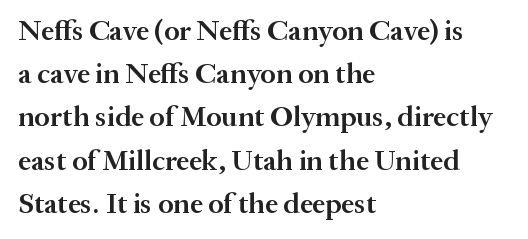
Strokes here are thickened, but only to semibold level. This rendering uses left alignment, leaving the right contour irregular. Does the lettering tilt? It doesn't — this is upright. These lines are rendered in a variable-pitch font. No extra tracking has been applied to these lines.
